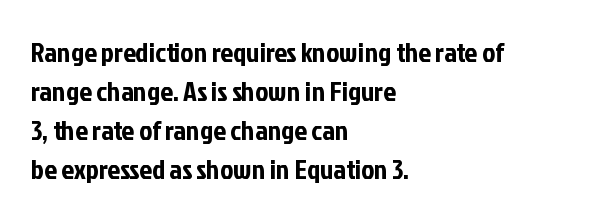
Check where the strokes stop: nothing finishes them off — pure sans. Tall strokes in this sample are plumb rather than angled. The passage shown is typed in a proportional face where columns would drift. The passage shown has conventional tracking throughout.
